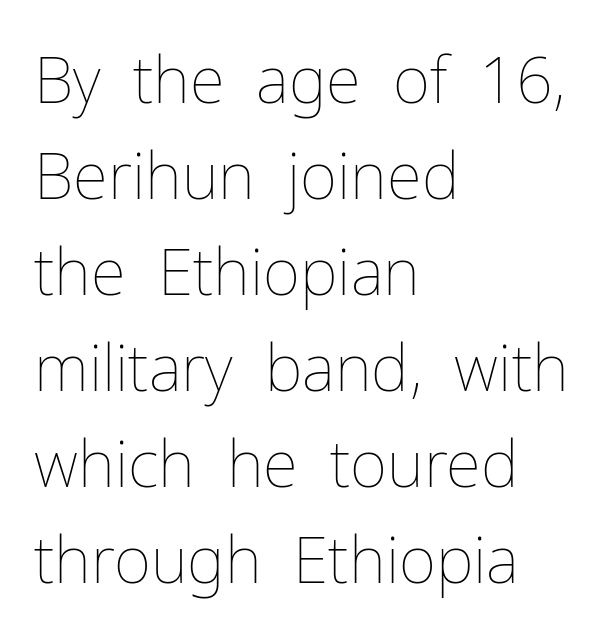
Letter spacing: default. This sample has the flowing, uneven cadence of proportional lettering. Notice how the passage keeps a crisp vertical edge on the left only. Leading matches the norm, producing a regular column. Anything drawn beneath the words? Only blank space. Ascenders rise straight up at ninety degrees.
